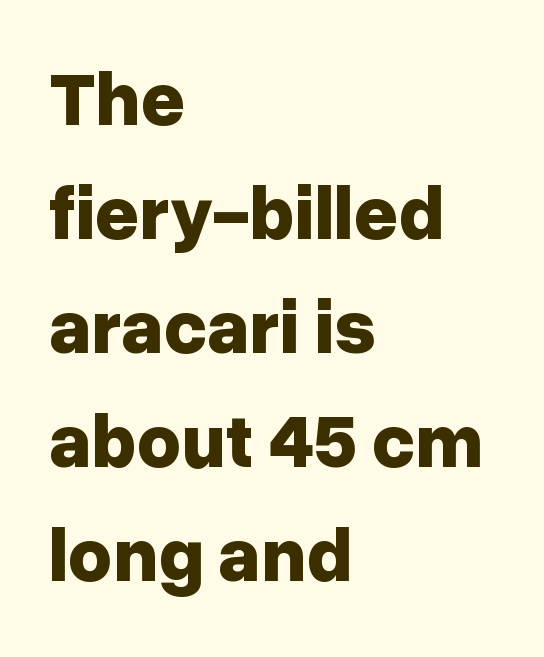
{"serif": "no", "italic": "no", "bold": "yes", "weight": "bold", "width": "normal", "stroke_contrast": "low", "x_height": "medium", "monospaced": "no", "underline": "no", "align": "left", "line_spacing": "normal", "line_spacing_ratio": 1.5, "letter_spacing": "normal", "letter_spacing_em": 0.0, "glyph_px": 76}
